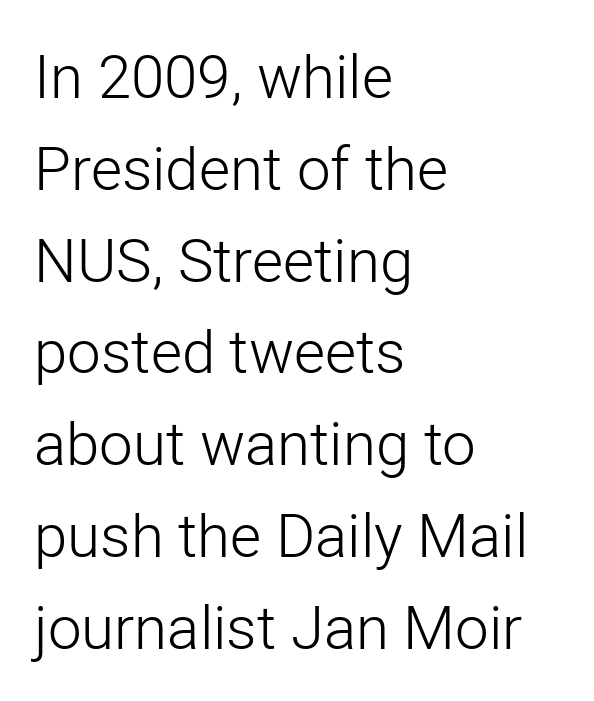
No feet cap the strokes, marking this as sans-serif type. Regarding leading, the lines here are spaced in the standard way. The strip under each line holds only bare page. This sample has the flowing, uneven cadence of proportional lettering.
